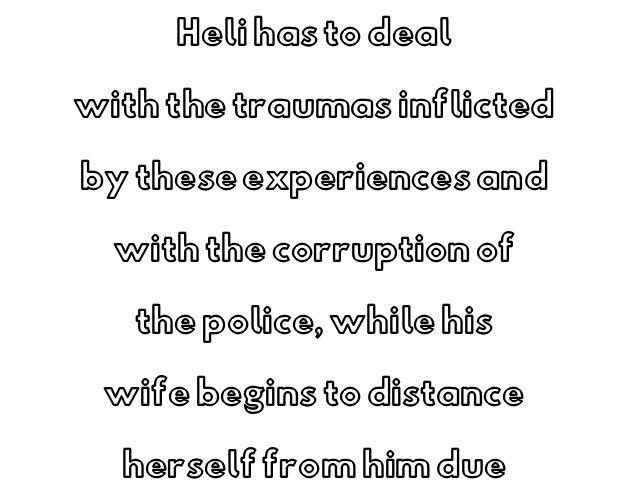
The image shows 33 px text type, upright; set centered, loose line spacing (2.18x), normal letter spacing, not underlined; a small x-height.
